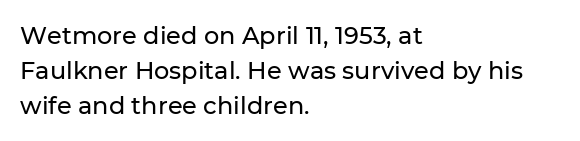
{"italic": "no", "underline": "no", "align": "left", "line_spacing": "normal", "line_spacing_ratio": 1.45, "letter_spacing": "normal", "letter_spacing_em": 0.0, "glyph_px": 24}
